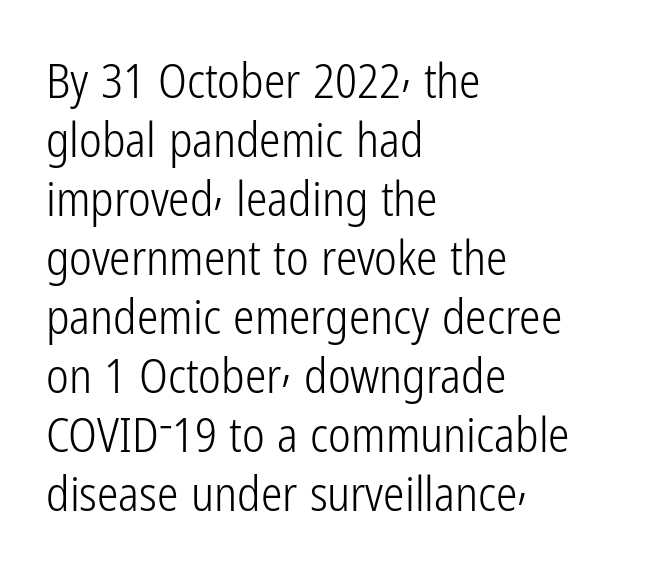
Weight class: somewhere from thin through regular. Are there feet on the stems? There aren't — it's a sans. Vertical strokes here are truly vertical. Glance below the letters and you will spot only blank space.
